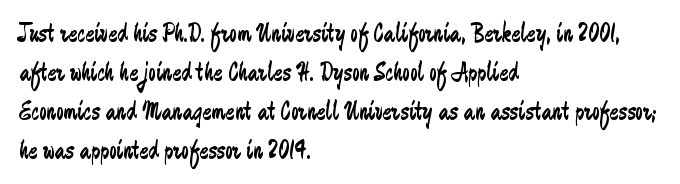
{"bold": "no", "underline": "no", "align": "left", "line_spacing": "normal", "line_spacing_ratio": 1.45, "letter_spacing": "normal", "letter_spacing_em": 0.0, "glyph_px": 27}
